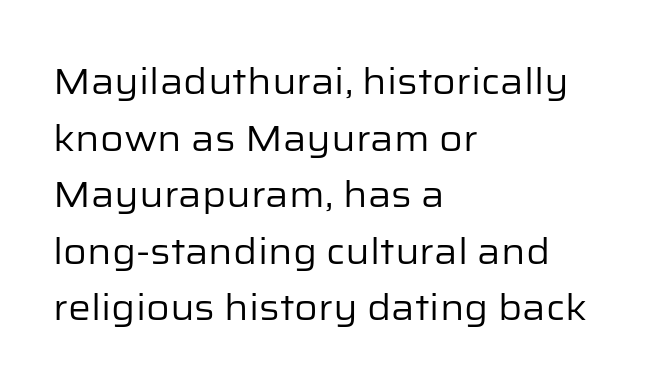
In CSS terms this would be text-align: left. Weight: in the light-to-regular range. Serifs: no, the terminals of the letterforms are clean. A typesetter would call this zero additional tracking. Descenders hang freely into open space. Normally led — the rows are evenly, conventionally spaced.
